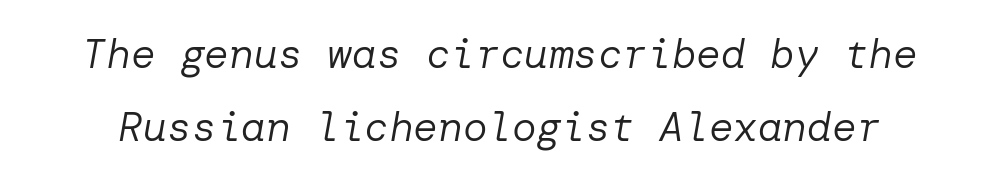
The letterforms sit shoulder to shoulder at normal distance. Designer's note — italics engaged. Weight class: somewhere from thin through regular. Check under the words: just untouched page.
